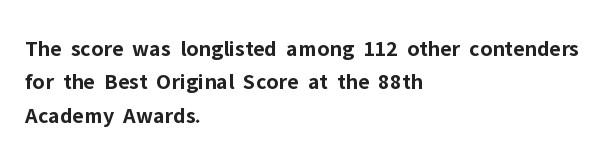
Every letter is thick-stroked: bold, no question. The space directly below the letters is spotless. How would I describe the line gaps? Plain and ordinary. A classic flush-left, rag-right setting is used for this passage. The specimen reads as upright at a glance.
